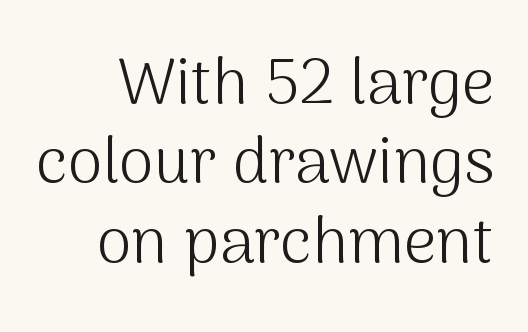
The line texture is even and compact thanks to regular tracking. Unbolded letterforms with no extra heft. The designer went with a sans here, leaving each stem footless. A typesetter would call this proportional, since set widths differ per character. Style check: upright. Type without underlining.
